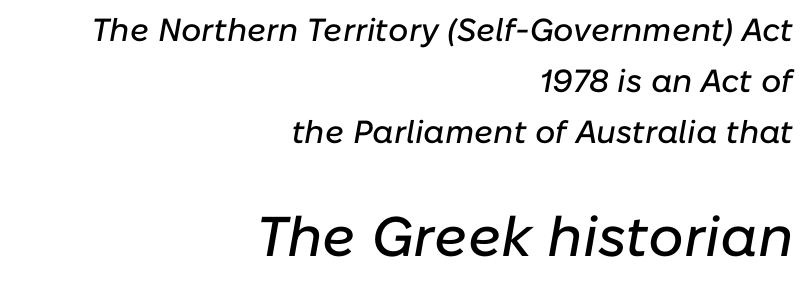
Q: Is the text italic (slanted)? A: Yes, it leans right by about 10 degrees.
Q: Is the text underlined? A: No.
Q: How is the paragraph aligned? A: Right-aligned.
Q: Is the spacing between letters normal or unusually wide? A: Normal.
Q: Is the spacing between lines tight, normal or loose? A: Normal.
Q: Which block of text is set in a larger size, the first (top) or the second (bottom)? A: The second (bottom) one.
Q: Width (condensed, normal, or wide)? A: Normal.
Q: Stroke contrast? A: Low.
Q: x-height? A: Medium.
Q: Monospaced? A: No.
